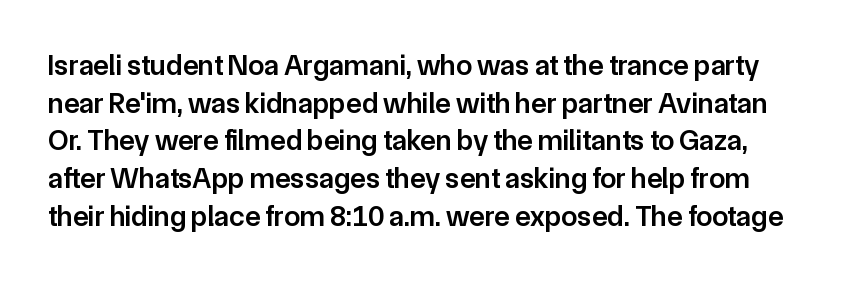
The gap between lines stays unmarked. Honestly, the letter spacing is just normal — you wouldn't notice it. Notice how the stems are strictly vertical — no italics here. Weight: semibold (demi). The lines sit at an ordinary, default distance from one another. The glyphs in this specimen are sans serif.
